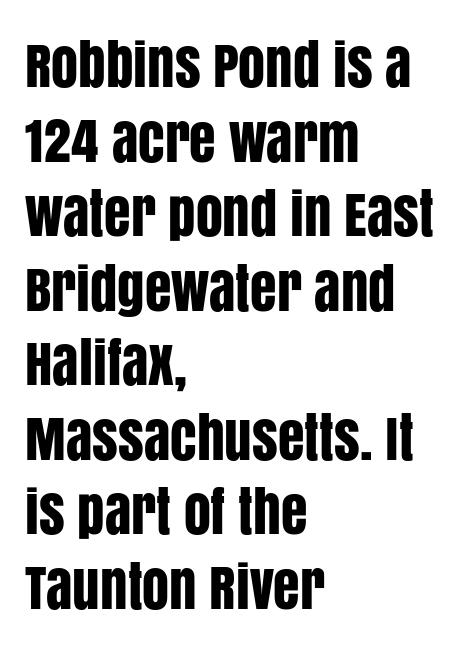
Q: Is the text italic (slanted)? A: No, it is upright.
Q: Is the typeface a serif or a sans-serif typeface? A: Sans-serif.
Q: Is the text underlined? A: No.
Q: How is the paragraph aligned? A: Left-aligned.
Q: Is the spacing between letters normal or unusually wide? A: Normal.
Q: Is the spacing between lines tight, normal or loose? A: Normal.
Q: Width (condensed, normal, or wide)? A: Condensed.
Q: Stroke contrast? A: Low.
Q: x-height? A: Large.
Q: Monospaced? A: No.
